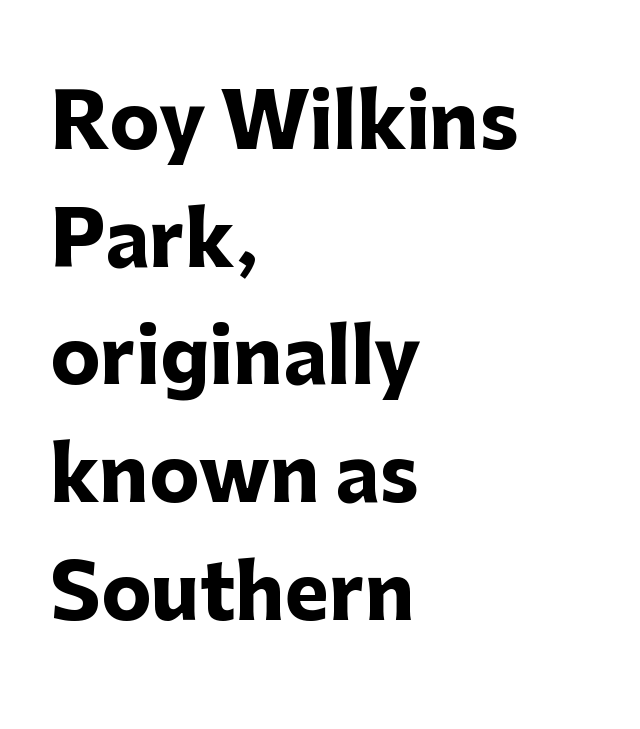
{"serif": "no", "italic": "no", "bold": "yes", "weight": "heavy", "width": "normal", "stroke_contrast": "low", "x_height": "medium", "monospaced": "no", "underline": "no", "align": "left", "line_spacing": "normal", "line_spacing_ratio": 1.57, "letter_spacing": "normal", "letter_spacing_em": 0.0, "glyph_px": 75}
